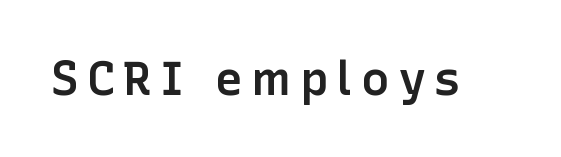
The rendering uses natural spacing where letterforms have individual widths. A typesetter would label this face a sans. Bold? Not quite — semibold, heavier than regular but stopping short. Rendered with straight, roman letterforms. The gap between lines stays unmarked.
